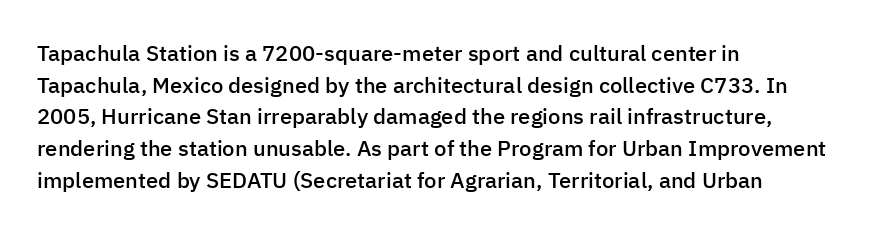
The image shows 22 px text type, upright; set left-aligned, normal line spacing (1.44x), normal letter spacing, not underlined.
